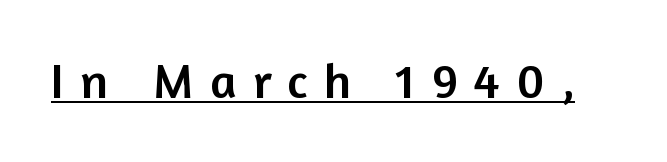
Q: Is the text italic (slanted)? A: No, it is upright.
Q: Is the typeface a serif or a sans-serif typeface? A: Sans-serif.
Q: Is the text underlined? A: Yes.
Q: Is the spacing between letters normal or unusually wide? A: Unusually wide.
Q: Width (condensed, normal, or wide)? A: Normal.
Q: Stroke contrast? A: Low.
Q: x-height? A: Medium.
Q: Monospaced? A: No.
